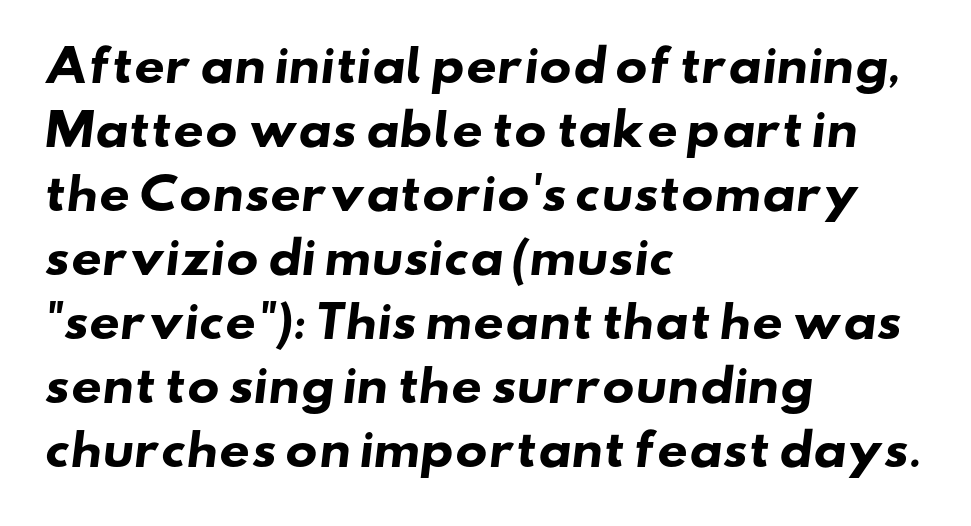
The image shows 43 px heavy, wide sans-serif type; set left-aligned, normal line spacing (1.49x), normal letter spacing, not underlined; low stroke contrast and a small x-height.
